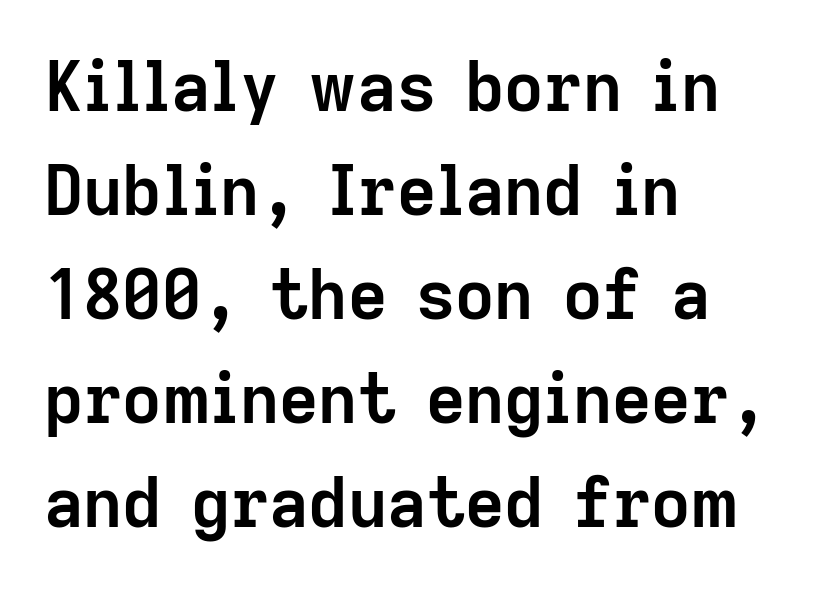
Vertically, the passage feels balanced, rows spaced as you'd expect. Compared with a centered layout, this one pins lines to the left instead. The foot of each line stays bare and open. The letters are bold, with thick, heavy strokes. Standard letterfit; no display-style spreading of the glyphs. Looks like regular typesetting: each glyph gets only the width it needs.
